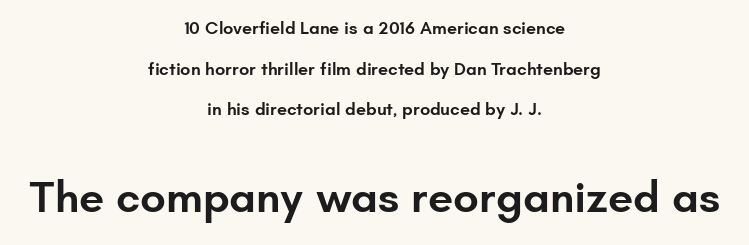
Q: Is the text bold? A: Semi-bold.
Q: Is the text italic (slanted)? A: No, it is upright.
Q: Is the typeface a serif or a sans-serif typeface? A: Sans-serif.
Q: Is the text underlined? A: No.
Q: How is the paragraph aligned? A: Centered.
Q: Is the spacing between letters normal or unusually wide? A: Normal.
Q: Is the spacing between lines tight, normal or loose? A: Loose.
Q: Which block of text is set in a larger size, the first (top) or the second (bottom)? A: The second (bottom) one.
Q: Width (condensed, normal, or wide)? A: Normal.
Q: Stroke contrast? A: Low.
Q: x-height? A: Small.
Q: Monospaced? A: No.
